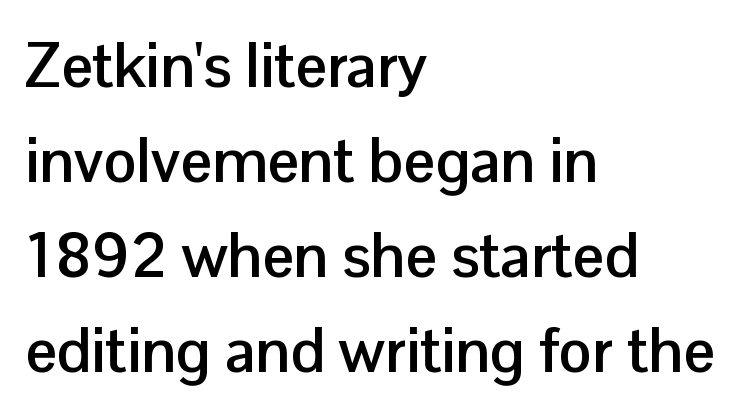
The font's upright variant was chosen for this text. The face used here is proportionally spaced, like ordinary book or web type. These lines stack with their left ends in a neat column. Rule under the text: the space is simply empty. The face used here has the dense, thick strokes of a bold.
